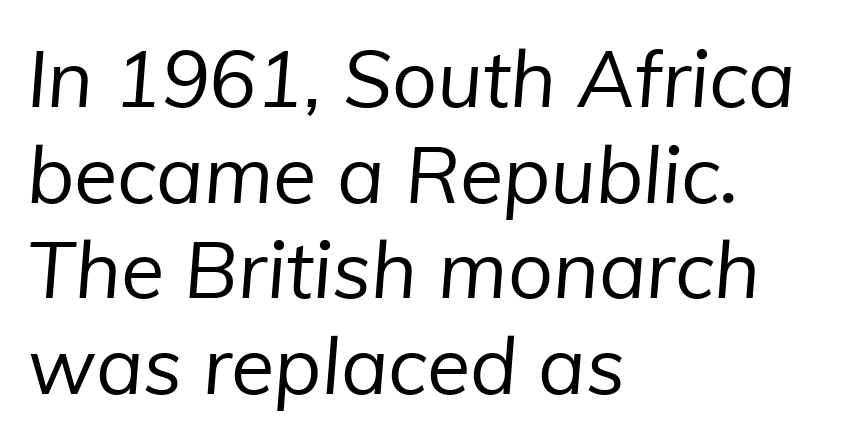
Q: Is the text bold? A: No.
Q: Is the typeface a serif or a sans-serif typeface? A: Sans-serif.
Q: Is the text underlined? A: No.
Q: How is the paragraph aligned? A: Left-aligned.
Q: Is the spacing between letters normal or unusually wide? A: Normal.
Q: Width (condensed, normal, or wide)? A: Normal.
Q: Stroke contrast? A: Low.
Q: x-height? A: Medium.
Q: Monospaced? A: No.
